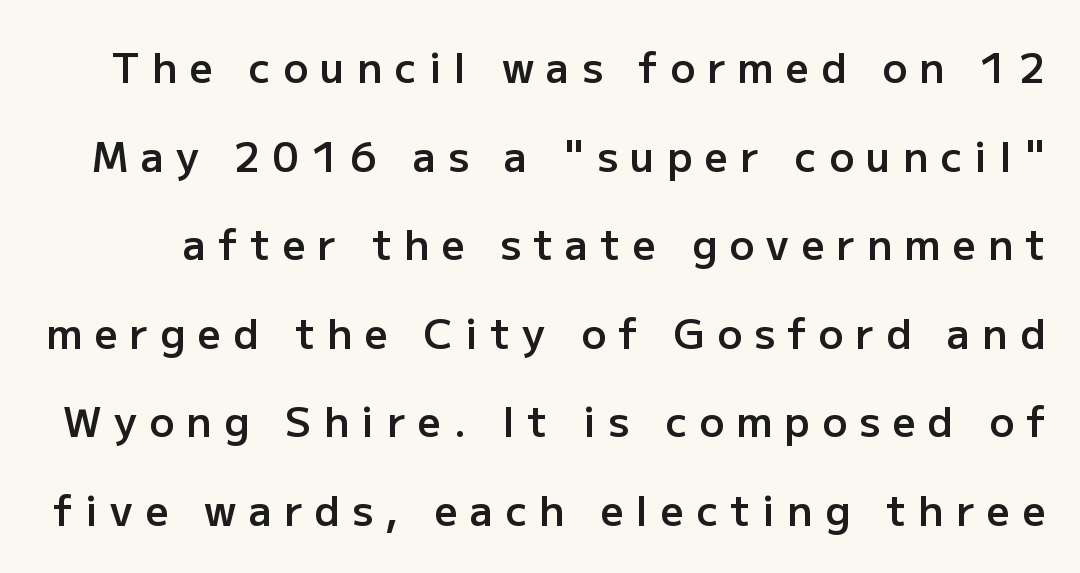
Q: Is the text bold? A: Semi-bold.
Q: Is the text italic (slanted)? A: No, it is upright.
Q: Is the typeface a serif or a sans-serif typeface? A: Sans-serif.
Q: Is the text underlined? A: No.
Q: Is the spacing between letters normal or unusually wide? A: Unusually wide.
Q: Is the spacing between lines tight, normal or loose? A: Loose.
Q: Width (condensed, normal, or wide)? A: Normal.
Q: Stroke contrast? A: Low.
Q: x-height? A: Medium.
Q: Monospaced? A: No.
